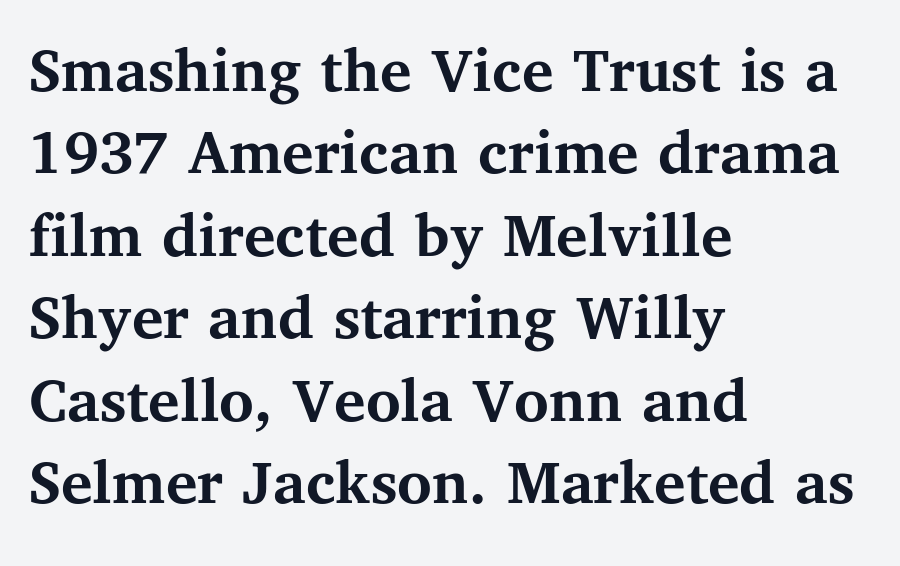
A typesetter would call this proportional, since set widths differ per character. Typographically, this falls in the serif category. Any mark beneath the type? The region is blank. Reading down the column, the eye jumps a familiar distance to each next line. How are the letters spaced? Ordinarily, with no added tracking.
